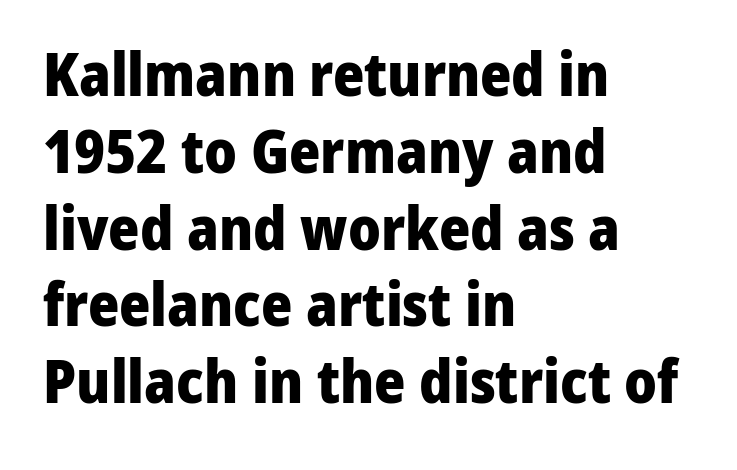
The image shows 60 px heavy sans-serif type, upright; set left-aligned, normal line spacing (1.28x), normal letter spacing, not underlined; low stroke contrast and a medium x-height.
